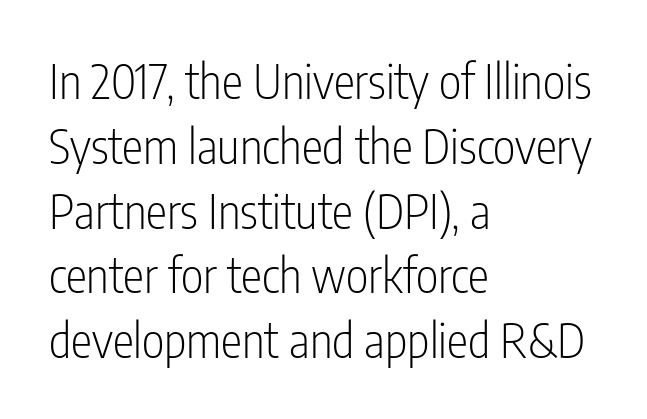
Q: Is the text bold? A: No.
Q: Is the text italic (slanted)? A: No, it is upright.
Q: Is the typeface a serif or a sans-serif typeface? A: Sans-serif.
Q: Is the text underlined? A: No.
Q: How is the paragraph aligned? A: Left-aligned.
Q: Is the spacing between letters normal or unusually wide? A: Normal.
Q: Is the spacing between lines tight, normal or loose? A: Normal.
Q: Width (condensed, normal, or wide)? A: Condensed.
Q: Stroke contrast? A: Low.
Q: x-height? A: Medium.
Q: Monospaced? A: No.
